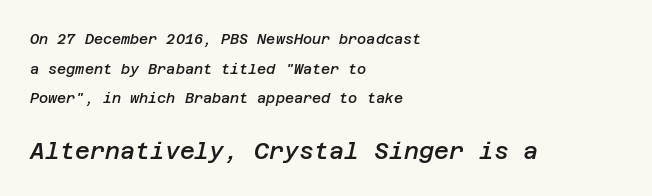
Q: Is the text bold? A: Semi-bold.
Q: Is the text italic (slanted)? A: Yes, it leans right by about 12 degrees.
Q: Is the text underlined? A: No.
Q: How is the paragraph aligned? A: Left-aligned.
Q: Is the spacing between letters normal or unusually wide? A: Normal.
Q: Is the spacing between lines tight, normal or loose? A: Loose.
Q: Which block of text is set in a larger size, the first (top) or the second (bottom)? A: The second (bottom) one.
